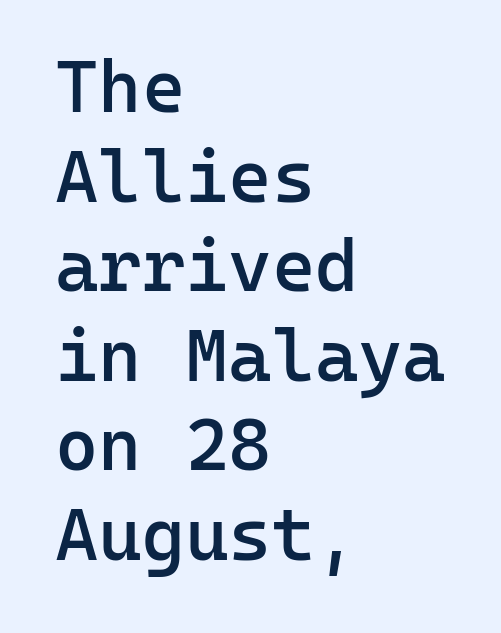
{"serif": "no", "italic": "no", "bold": "semi", "weight": "semibold", "width": "normal", "stroke_contrast": "low", "x_height": "medium", "monospaced": "yes", "underline": "no", "align": "left", "line_spacing_ratio": 1.21, "letter_spacing": "normal", "letter_spacing_em": 0.0, "glyph_px": 74}
